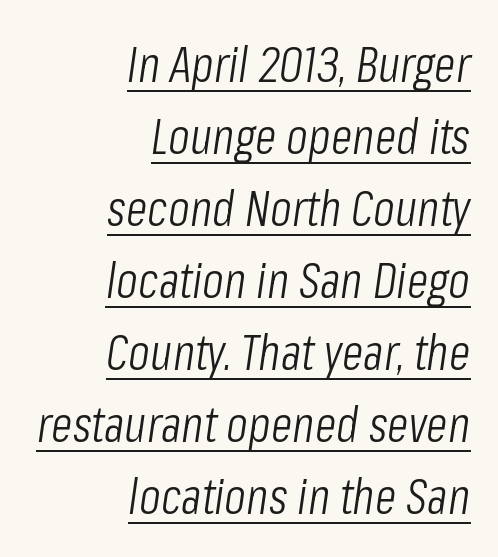
Q: Is the text bold? A: No.
Q: Is the text italic (slanted)? A: Yes, it leans right by about 8 degrees.
Q: Is the text underlined? A: Yes.
Q: How is the paragraph aligned? A: Right-aligned.
Q: Is the spacing between letters normal or unusually wide? A: Normal.
Q: Is the spacing between lines tight, normal or loose? A: Normal.
Q: Width (condensed, normal, or wide)? A: Condensed.
Q: Stroke contrast? A: Low.
Q: x-height? A: Medium.
Q: Monospaced? A: No.
